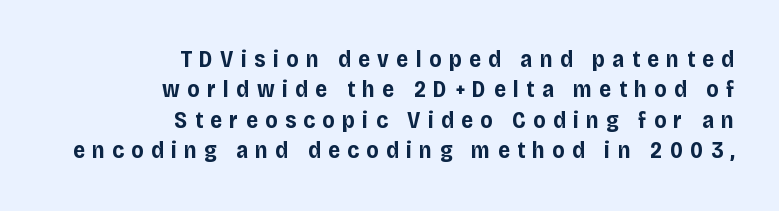
{"italic": "no", "bold": "yes", "underline": "no", "align": "right", "line_spacing": "normal", "line_spacing_ratio": 1.32, "letter_spacing": "wide", "letter_spacing_em": 0.32, "glyph_px": 23}
